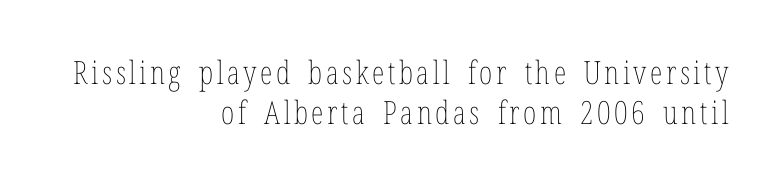
{"italic": "no", "bold": "no", "weight": "thin", "width": "condensed", "stroke_contrast": "low", "x_height": "medium", "monospaced": "no", "underline": "no", "align": "right", "line_spacing": "normal", "line_spacing_ratio": 1.26, "glyph_px": 32}
